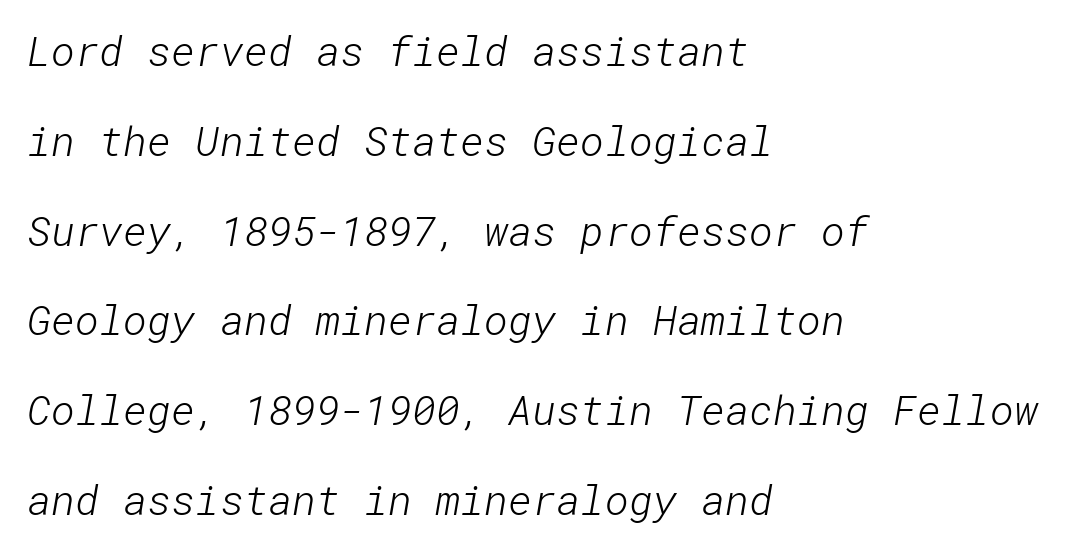
The image shows 41 px light sans-serif type; set left-aligned, loose line spacing (2.19x), normal letter spacing, not underlined; low stroke contrast and a medium x-height.
